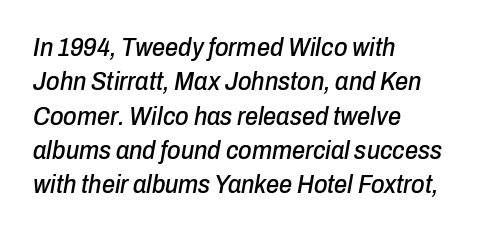
Yep, that's italic — everything's leaning. Visually the block forms a straight wall on the left and a jagged coastline on the right. The gaps between neighbouring characters are ordinary and unremarkable. The space beneath each line is pristine and unruled. Regular leading.
